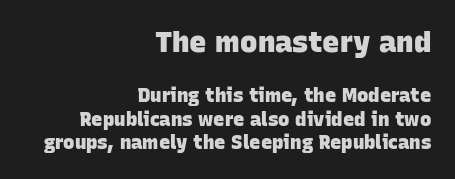
A flush-right, rag-left setting is used for this passage. This layout puts the oversized block above and the modest block below. Honestly, the letter spacing is just normal — you wouldn't notice it. A typesetter would call this proportional, since set widths differ per character. Look at the bottom of the vertical strokes: they stop flat, with no serifs. Anything drawn beneath the words? Only blank space.
